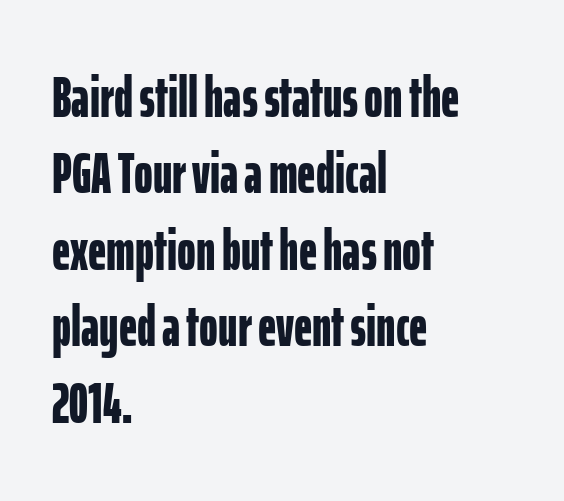
{"serif": "no", "italic": "no", "bold": "yes", "weight": "bold", "width": "condensed", "stroke_contrast": "low", "x_height": "medium", "monospaced": "no", "underline": "no", "align": "left", "line_spacing": "normal", "line_spacing_ratio": 1.34, "letter_spacing": "normal", "letter_spacing_em": 0.0, "glyph_px": 57}
